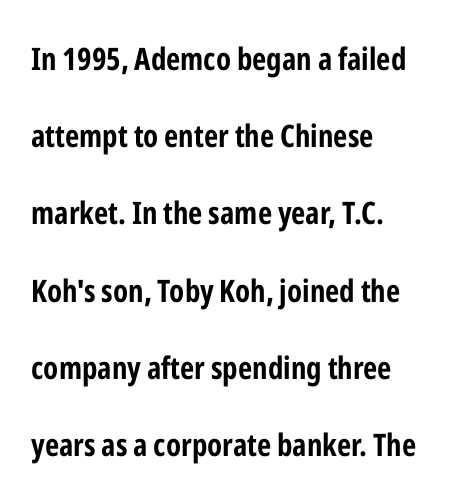
Q: Is the text bold? A: Yes.
Q: Is the text italic (slanted)? A: No, it is upright.
Q: Is the typeface a serif or a sans-serif typeface? A: Sans-serif.
Q: Is the text underlined? A: No.
Q: How is the paragraph aligned? A: Left-aligned.
Q: Is the spacing between letters normal or unusually wide? A: Normal.
Q: Is the spacing between lines tight, normal or loose? A: Loose.
Q: Width (condensed, normal, or wide)? A: Condensed.
Q: Stroke contrast? A: Low.
Q: x-height? A: Medium.
Q: Monospaced? A: No.
